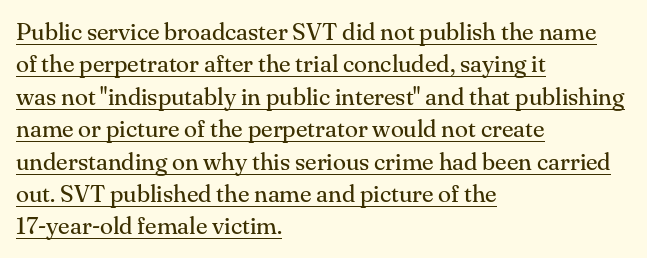
{"italic": "no", "bold": "no", "underline": "yes", "align": "left", "line_spacing": "normal", "line_spacing_ratio": 1.35, "letter_spacing": "normal", "letter_spacing_em": 0.0, "glyph_px": 24}
